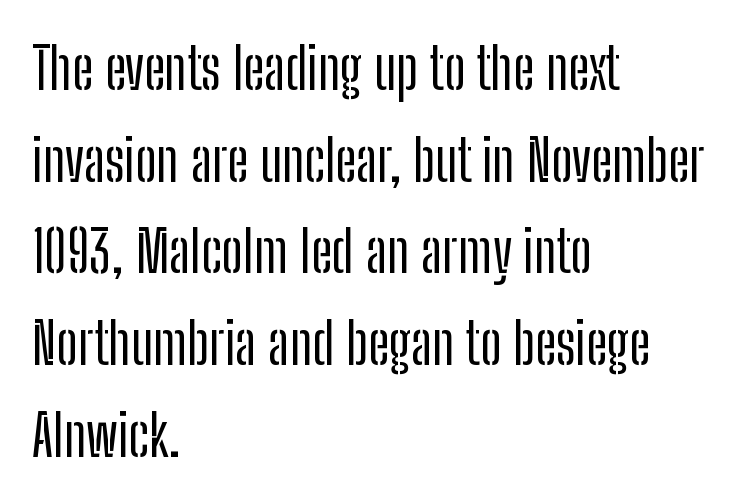
Teacher's note: observe the even left margin — that is flush-left alignment. The rendering keeps characters at their native spacing. These lines are rendered in a variable-pitch font. The line-height multiplier appears to be the usual default. This sample uses an upright cut, with every glyph sitting square on the baseline.
